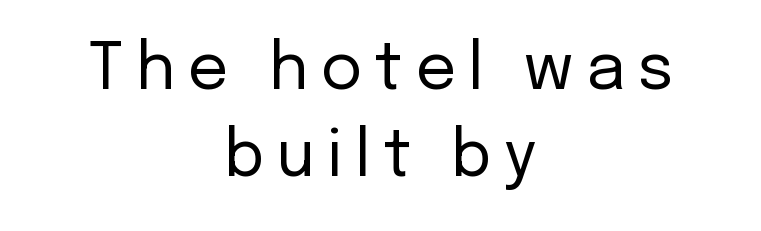
{"serif": "no", "italic": "no", "bold": "no", "weight": "regular", "width": "normal", "stroke_contrast": "low", "x_height": "medium", "monospaced": "no", "underline": "no", "align": "center", "line_spacing": "normal", "line_spacing_ratio": 1.36, "glyph_px": 64}
